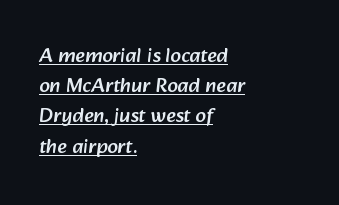
The image shows 21 px text type; set left-aligned, normal line spacing (1.44x), normal letter spacing, underlined.
